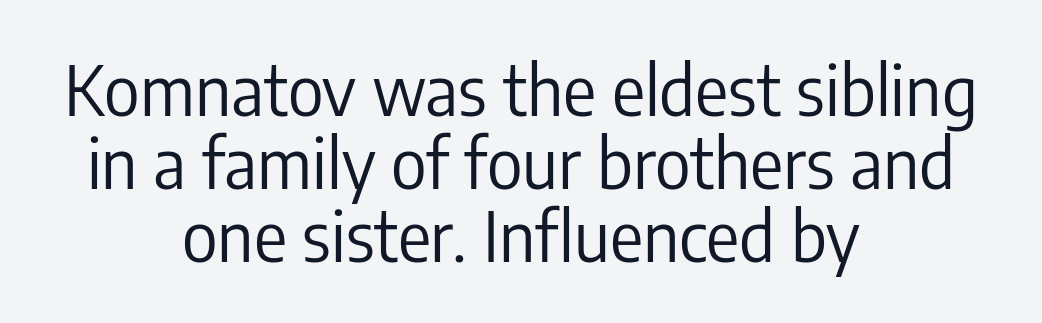
Q: Is the text bold? A: No.
Q: Is the text italic (slanted)? A: No, it is upright.
Q: Is the typeface a serif or a sans-serif typeface? A: Sans-serif.
Q: Is the text underlined? A: No.
Q: How is the paragraph aligned? A: Centered.
Q: Is the spacing between letters normal or unusually wide? A: Normal.
Q: Is the spacing between lines tight, normal or loose? A: Tight.
Q: Width (condensed, normal, or wide)? A: Condensed.
Q: Stroke contrast? A: Low.
Q: x-height? A: Medium.
Q: Monospaced? A: No.
